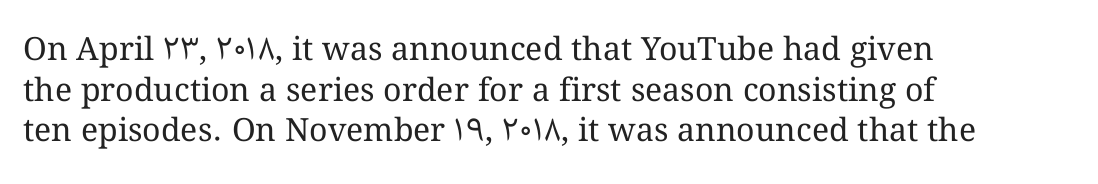
The image shows 32 px regular-weight type, upright; set left-aligned, normal line spacing (1.27x), normal letter spacing, not underlined; medium stroke contrast and a medium x-height.
